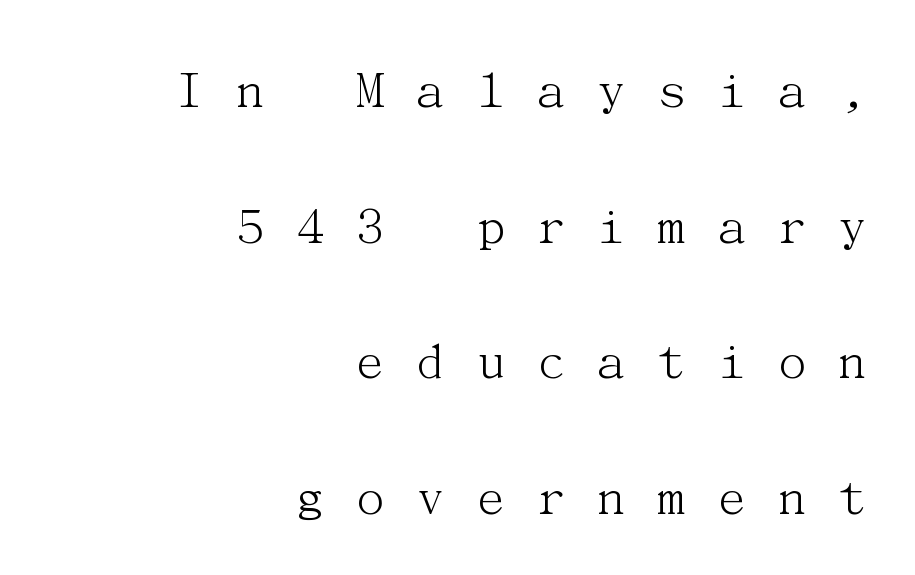
Q: Is the text bold? A: No.
Q: Is the text italic (slanted)? A: No, it is upright.
Q: Is the typeface a serif or a sans-serif typeface? A: Serif.
Q: Is the text underlined? A: No.
Q: How is the paragraph aligned? A: Right-aligned.
Q: Is the spacing between letters normal or unusually wide? A: Unusually wide.
Q: Is the spacing between lines tight, normal or loose? A: Loose.
Q: Width (condensed, normal, or wide)? A: Normal.
Q: Stroke contrast? A: Medium.
Q: x-height? A: Medium.
